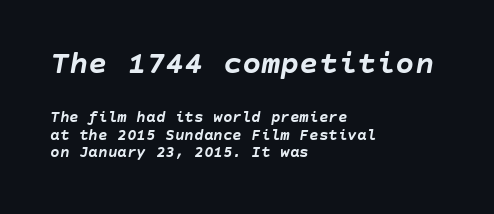
The tracking reads as untouched default to a designer's eye. Two sizes are in play, and the larger belongs to the first block. The compositor pushed each line to the left boundary. Quick note: underline off. Strong, thick strokes mark this as bold type. Slant detected: the letters are inclined.
